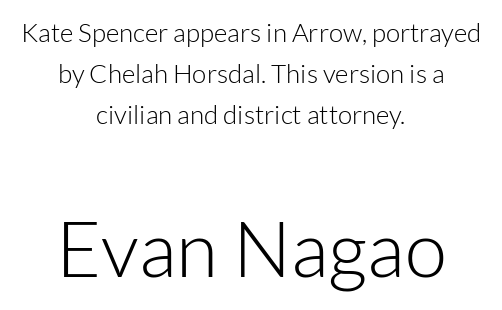
Heaviness? Minimal to ordinary, like unemphasized prose. The specimen omits any rule beneath the text block's lines. Vertical spacing — default. Note: no serifs on the glyphs. Here the glyphs are tracked normally, forming tight word shapes.
